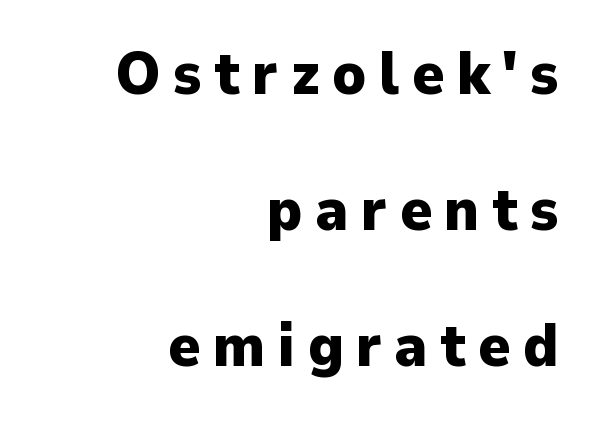
Q: Is the text bold? A: Yes.
Q: Is the text italic (slanted)? A: No, it is upright.
Q: Is the typeface a serif or a sans-serif typeface? A: Sans-serif.
Q: Is the text underlined? A: No.
Q: How is the paragraph aligned? A: Right-aligned.
Q: Is the spacing between letters normal or unusually wide? A: Unusually wide.
Q: Is the spacing between lines tight, normal or loose? A: Loose.
Q: Width (condensed, normal, or wide)? A: Normal.
Q: Stroke contrast? A: Low.
Q: x-height? A: Medium.
Q: Monospaced? A: No.
